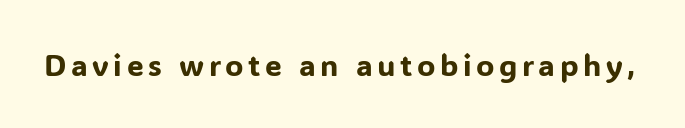
The designer went with a sans here, leaving each stem footless. A clean baseline with only descenders dipping below it. Does the lettering tilt? It doesn't — this is upright. Note the varied advance widths — an 'i' is clearly narrower than an 'm'.
